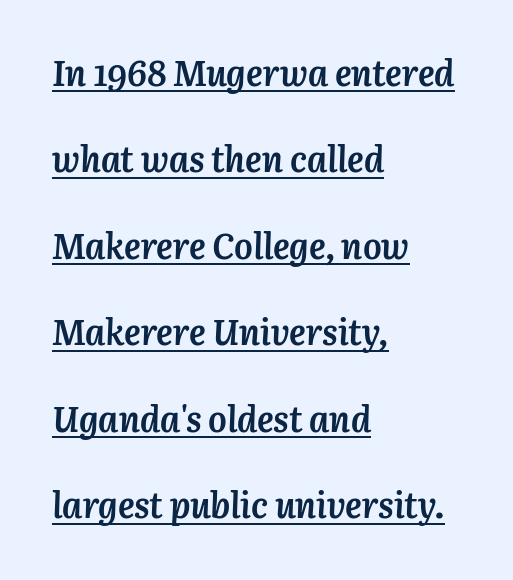
{"italic": "yes", "lean": "right", "slant_degrees": 3, "bold": "yes", "weight": "semibold", "width": "normal", "stroke_contrast": "medium", "x_height": "medium", "monospaced": "no", "underline": "yes", "align": "left", "line_spacing": "loose", "line_spacing_ratio": 2.47, "letter_spacing": "normal", "letter_spacing_em": 0.0, "glyph_px": 35}
